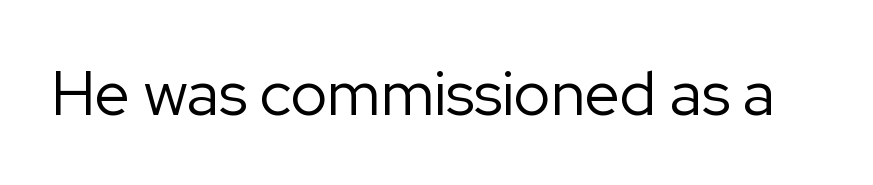
{"serif": "no", "italic": "no", "bold": "no", "weight": "regular", "width": "normal", "stroke_contrast": "low", "x_height": "medium", "monospaced": "no", "underline": "no", "letter_spacing": "normal", "letter_spacing_em": 0.0, "glyph_px": 62}
